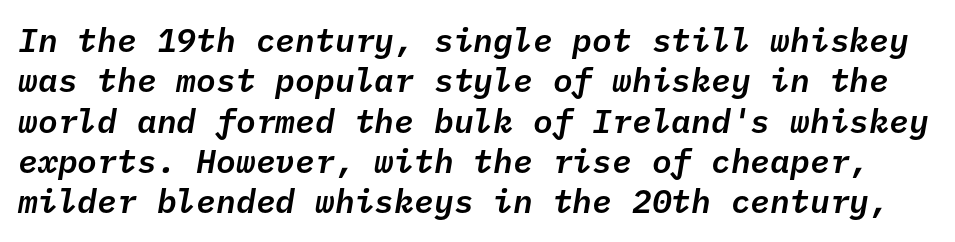
Q: Is the text italic (slanted)? A: Yes, it leans right by about 10 degrees.
Q: Is the text underlined? A: No.
Q: Is the spacing between letters normal or unusually wide? A: Normal.
Q: Width (condensed, normal, or wide)? A: Normal.
Q: Stroke contrast? A: Low.
Q: x-height? A: Medium.
Q: Monospaced? A: Yes.
